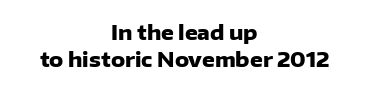
Q: Is the text bold? A: Yes.
Q: Is the text italic (slanted)? A: No, it is upright.
Q: Is the text underlined? A: No.
Q: How is the paragraph aligned? A: Centered.
Q: Is the spacing between letters normal or unusually wide? A: Normal.
Q: Is the spacing between lines tight, normal or loose? A: Normal.
